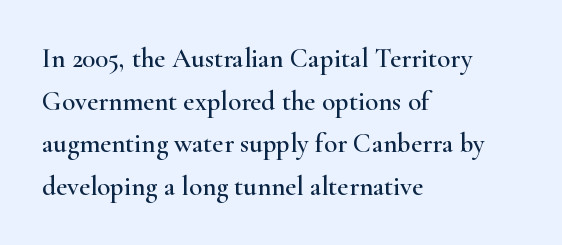
Q: Is the text italic (slanted)? A: No, it is upright.
Q: Is the text underlined? A: No.
Q: How is the paragraph aligned? A: Left-aligned.
Q: Is the spacing between letters normal or unusually wide? A: Normal.
Q: Is the spacing between lines tight, normal or loose? A: Normal.
